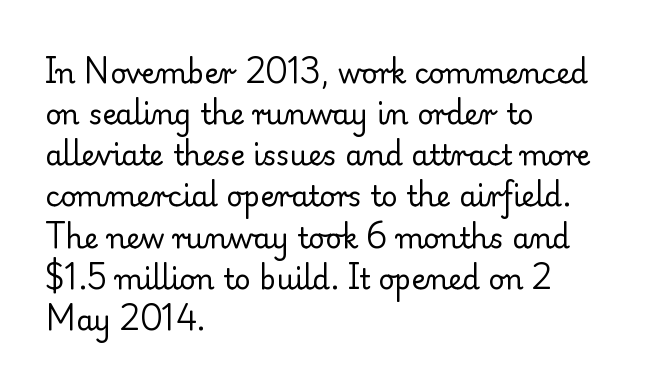
Note the varied advance widths — an 'i' is clearly narrower than an 'm'. Observe the serifs anchoring each vertical stroke in this sample. Visually the block forms a straight wall on the left and a jagged coastline on the right. The space directly below the letters is spotless. No italicization has been applied; the sample stays upright.
